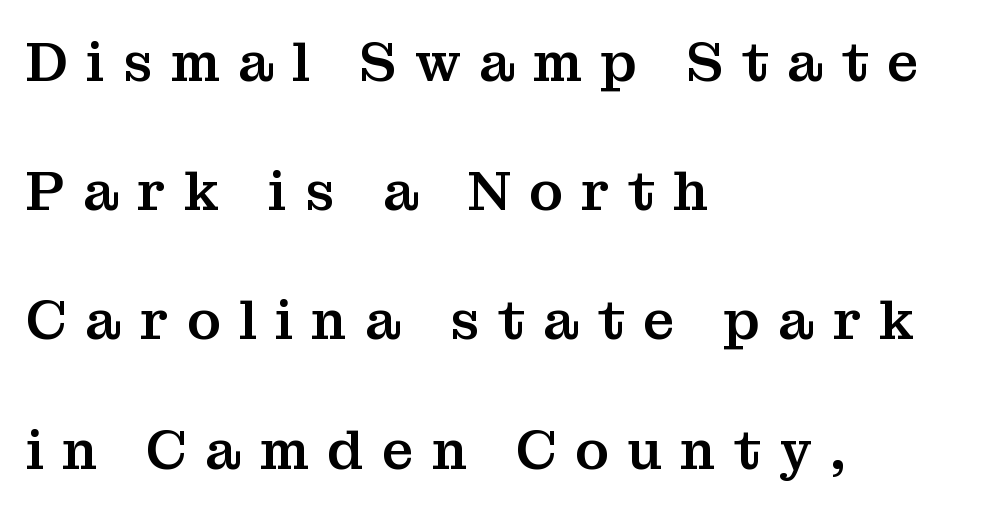
Q: Is the text italic (slanted)? A: No, it is upright.
Q: Is the typeface a serif or a sans-serif typeface? A: Serif.
Q: Is the text underlined? A: No.
Q: How is the paragraph aligned? A: Left-aligned.
Q: Is the spacing between letters normal or unusually wide? A: Unusually wide.
Q: Is the spacing between lines tight, normal or loose? A: Loose.
Q: Width (condensed, normal, or wide)? A: Normal.
Q: Stroke contrast? A: Medium.
Q: x-height? A: Medium.
Q: Monospaced? A: No.
